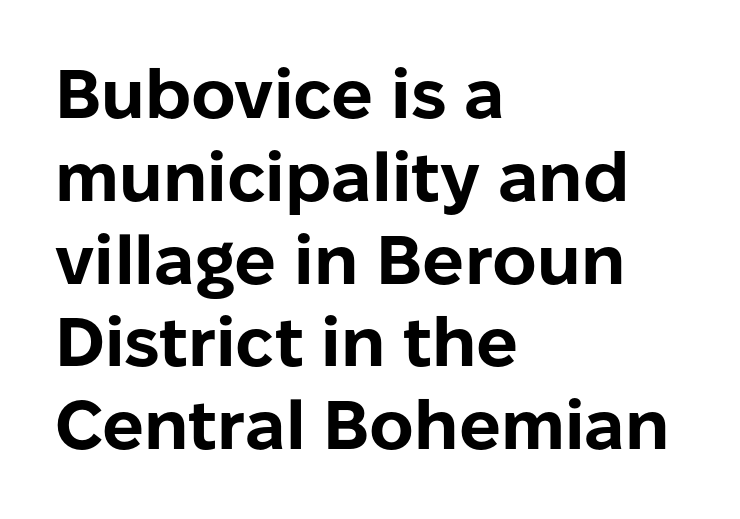
{"serif": "no", "italic": "no", "bold": "yes", "weight": "bold", "width": "normal", "stroke_contrast": "low", "x_height": "medium", "monospaced": "no", "underline": "no", "align": "left", "line_spacing_ratio": 1.2, "letter_spacing": "normal", "letter_spacing_em": 0.0, "glyph_px": 69}
